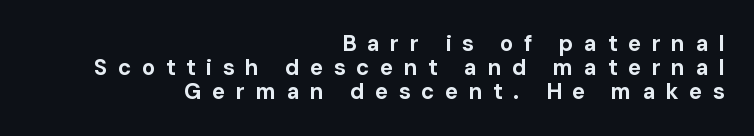
{"italic": "no", "bold": "yes", "underline": "no", "align": "right", "line_spacing": "tight", "line_spacing_ratio": 1.1, "letter_spacing": "wide", "letter_spacing_em": 0.48, "glyph_px": 22}
